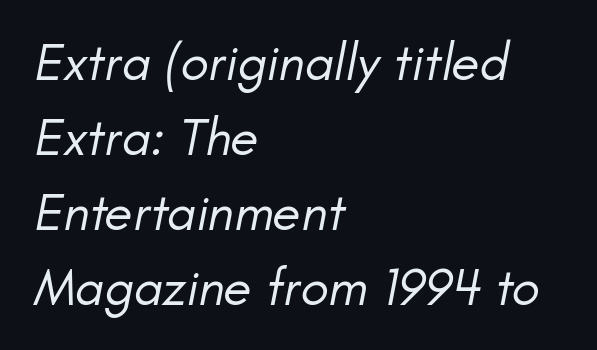
A student would call this left alignment; a typographer would say flush left, rag right. You could not count columns in this text — the font is proportionally spaced. Glance below the letters and you will spot only blank space. Rows of type keep a routine distance in the vertical direction.
